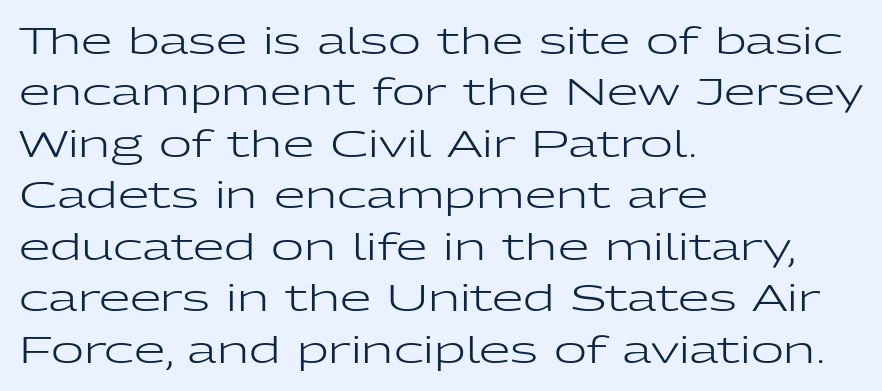
Layout note: lines flush left. Honestly, there is no underline to notice here at all. What's the leading like? Ordinary, nothing unusual. Grotesque or geometric, the face here clearly has no serifs. Is the type heavy? It reads as light-to-regular instead. Quick note: not italic, upright.
